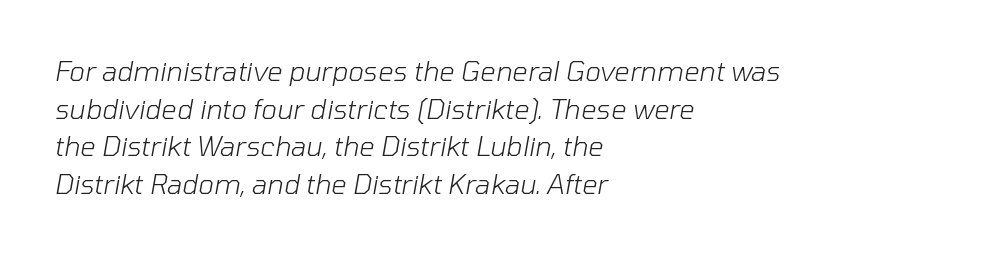
Q: Is the text bold? A: No.
Q: Is the text italic (slanted)? A: Yes, it leans right by about 10 degrees.
Q: Is the text underlined? A: No.
Q: How is the paragraph aligned? A: Left-aligned.
Q: Is the spacing between letters normal or unusually wide? A: Normal.
Q: Is the spacing between lines tight, normal or loose? A: Normal.
